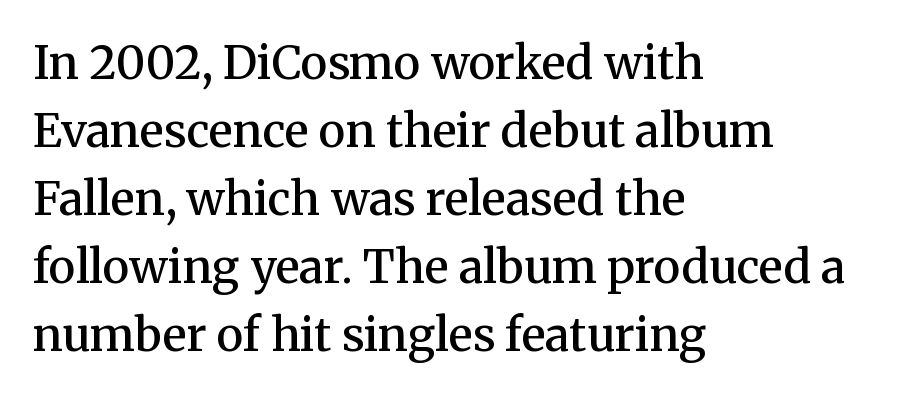
The image shows 46 px semibold serif type, upright; set left-aligned, normal line spacing (1.48x), normal letter spacing, not underlined; medium stroke contrast and a medium x-height.
